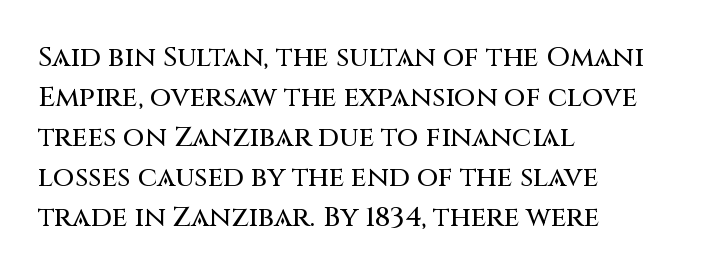
Q: Is the text italic (slanted)? A: No, it is upright.
Q: Is the typeface a serif or a sans-serif typeface? A: Sans-serif.
Q: Is the text underlined? A: No.
Q: How is the paragraph aligned? A: Left-aligned.
Q: Is the spacing between letters normal or unusually wide? A: Normal.
Q: Is the spacing between lines tight, normal or loose? A: Normal.
Q: Width (condensed, normal, or wide)? A: Normal.
Q: Stroke contrast? A: Medium.
Q: x-height? A: Large.
Q: Monospaced? A: No.
